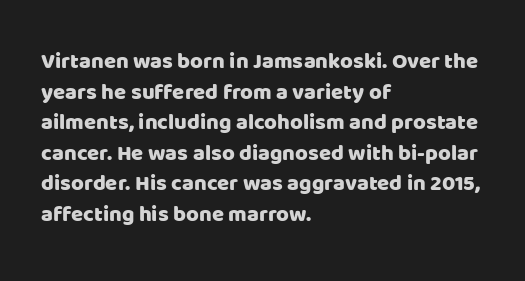
{"italic": "no", "underline": "no", "align": "left", "line_spacing": "normal", "line_spacing_ratio": 1.39, "letter_spacing": "normal", "letter_spacing_em": 0.0, "glyph_px": 22}
